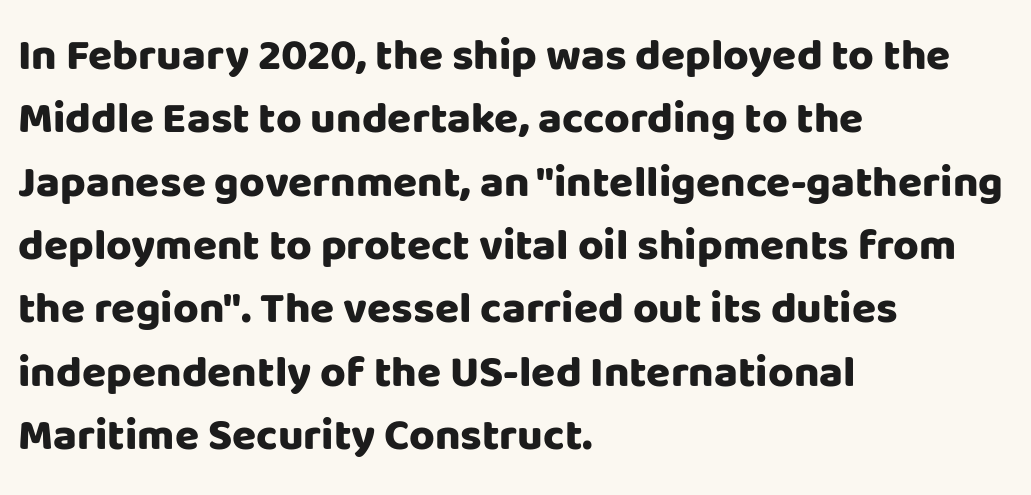
The image shows 44 px heavy sans-serif type, upright; set left-aligned, normal line spacing (1.44x), normal letter spacing, not underlined; low stroke contrast and a large x-height.
